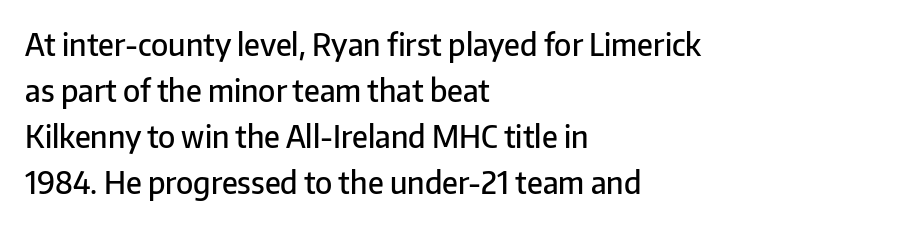
Q: Is the text bold? A: Semi-bold.
Q: Is the text italic (slanted)? A: No, it is upright.
Q: Is the typeface a serif or a sans-serif typeface? A: Sans-serif.
Q: Is the text underlined? A: No.
Q: How is the paragraph aligned? A: Left-aligned.
Q: Is the spacing between letters normal or unusually wide? A: Normal.
Q: Is the spacing between lines tight, normal or loose? A: Normal.
Q: Width (condensed, normal, or wide)? A: Normal.
Q: Stroke contrast? A: Low.
Q: x-height? A: Medium.
Q: Monospaced? A: No.
